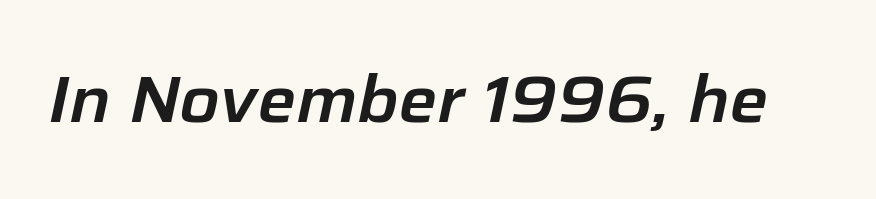
Q: Is the text italic (slanted)? A: Yes, it leans right by about 12 degrees.
Q: Is the text underlined? A: No.
Q: Is the spacing between letters normal or unusually wide? A: Normal.
Q: Width (condensed, normal, or wide)? A: Normal.
Q: Stroke contrast? A: Low.
Q: x-height? A: Medium.
Q: Monospaced? A: No.
